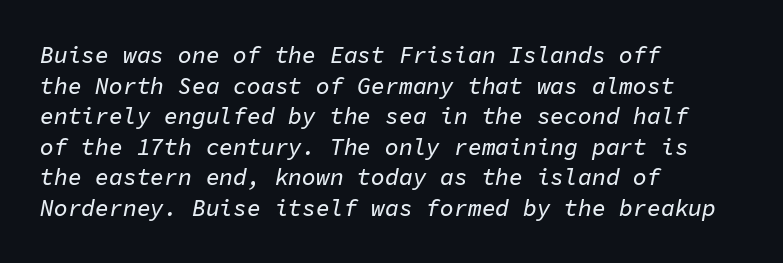
{"italic": "yes", "lean": "right", "slant_degrees": 11, "underline": "no", "align": "left", "line_spacing": "normal", "line_spacing_ratio": 1.33, "letter_spacing": "normal", "letter_spacing_em": 0.0, "glyph_px": 23}
